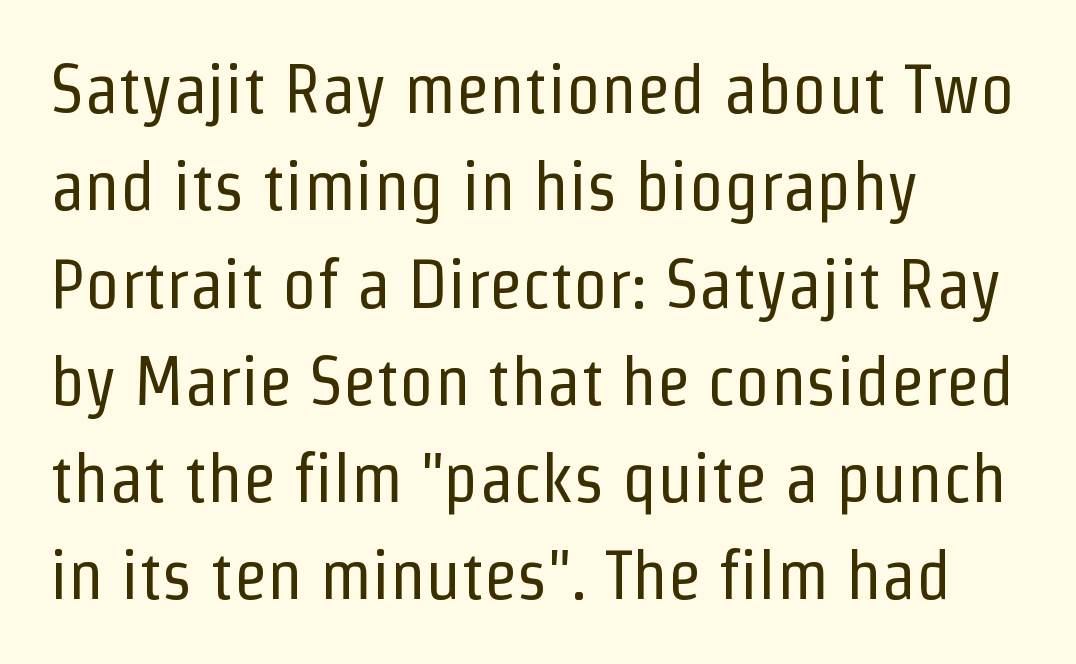
The image shows 69 px regular-weight, condensed sans-serif type, upright; set left-aligned, normal line spacing (1.41x), normal letter spacing, not underlined; low stroke contrast and a medium x-height.
